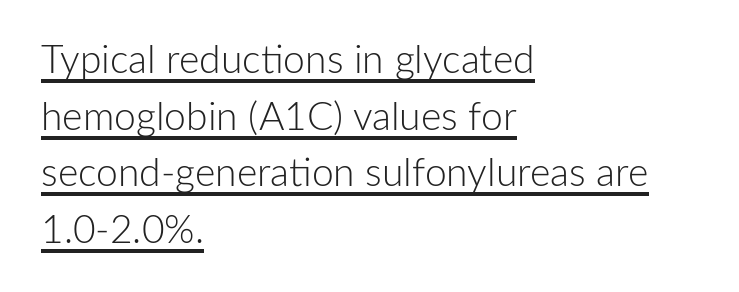
Q: Is the text bold? A: No.
Q: Is the text italic (slanted)? A: No, it is upright.
Q: Is the typeface a serif or a sans-serif typeface? A: Sans-serif.
Q: Is the text underlined? A: Yes.
Q: How is the paragraph aligned? A: Left-aligned.
Q: Is the spacing between letters normal or unusually wide? A: Normal.
Q: Is the spacing between lines tight, normal or loose? A: Normal.
Q: Width (condensed, normal, or wide)? A: Normal.
Q: Stroke contrast? A: Low.
Q: x-height? A: Medium.
Q: Monospaced? A: No.
